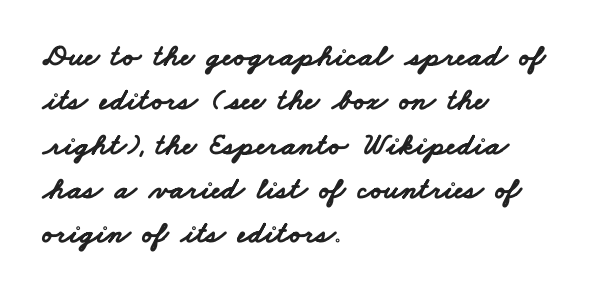
{"serif": "no", "bold": "yes", "weight": "bold", "width": "wide", "stroke_contrast": "low", "x_height": "small", "monospaced": "no", "underline": "no", "align": "left", "line_spacing": "normal", "line_spacing_ratio": 1.43, "letter_spacing": "normal", "letter_spacing_em": 0.0, "glyph_px": 31}
